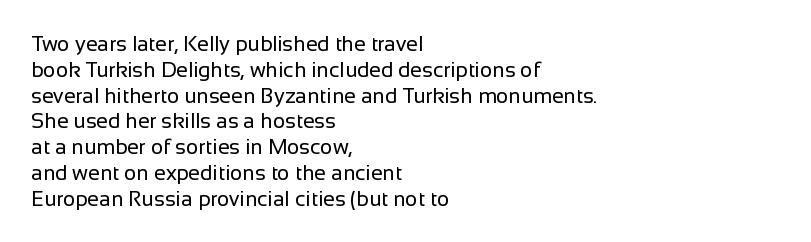
The image shows 21 px text type, upright; set left-aligned, line spacing 1.23x, normal letter spacing, not underlined.
